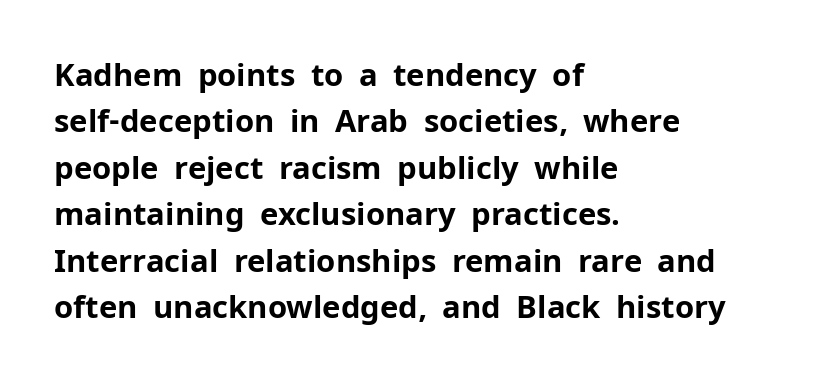
{"serif": "no", "italic": "no", "bold": "yes", "weight": "bold", "width": "normal", "stroke_contrast": "low", "x_height": "medium", "monospaced": "no", "underline": "no", "align": "left", "line_spacing": "normal", "line_spacing_ratio": 1.5, "letter_spacing": "normal", "letter_spacing_em": 0.0, "glyph_px": 31}
